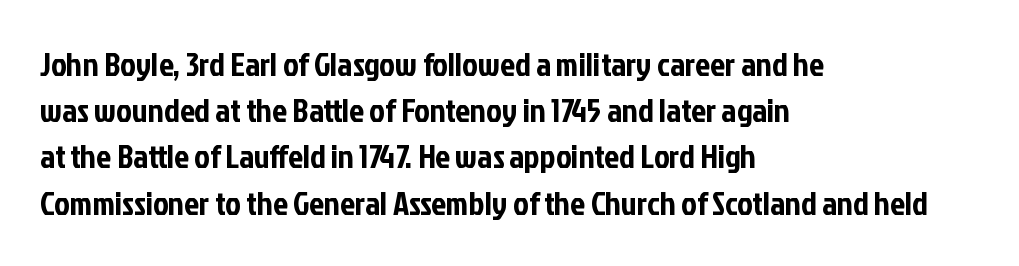
Q: Is the text italic (slanted)? A: No, it is upright.
Q: Is the typeface a serif or a sans-serif typeface? A: Sans-serif.
Q: Is the text underlined? A: No.
Q: How is the paragraph aligned? A: Left-aligned.
Q: Is the spacing between letters normal or unusually wide? A: Normal.
Q: Is the spacing between lines tight, normal or loose? A: Normal.
Q: Width (condensed, normal, or wide)? A: Condensed.
Q: Stroke contrast? A: Low.
Q: x-height? A: Medium.
Q: Monospaced? A: No.
